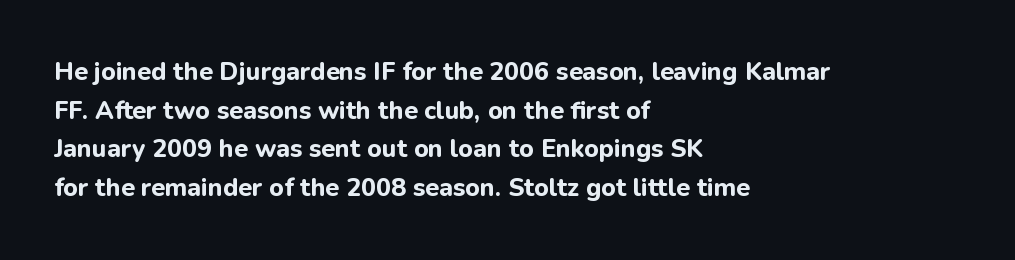
The image shows 25 px bold type, upright; set left-aligned, normal line spacing (1.55x), normal letter spacing, not underlined.
